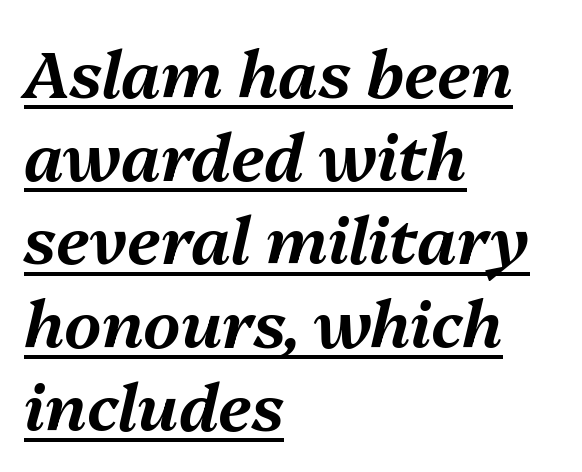
The horizontal fit of the characters is conventional and even. Descenders here cross a horizontal rule under the line. Yep, that's italic — everything's leaning. The block of text has a typical density, with ordinary space between rows.
